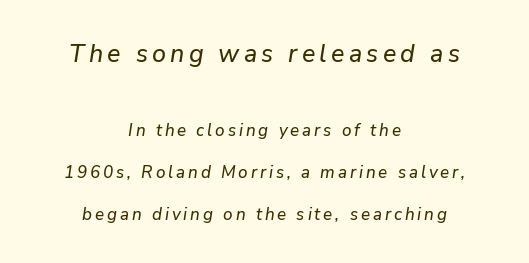
The image shows 25 px text type, italic (leaning right); set centered, loose line spacing (2.48x), not underlined; the first (top) block is 1.47x larger.
